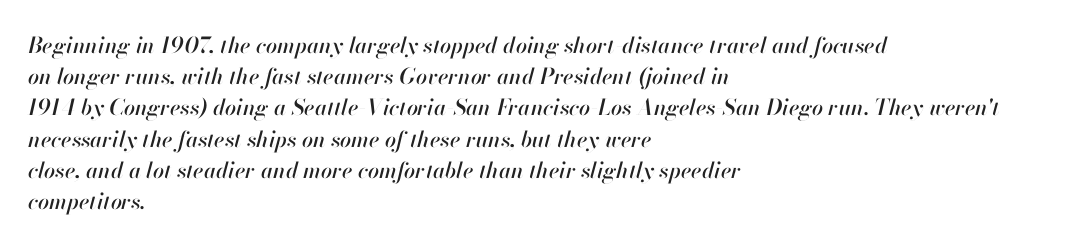
Vertical spacing — default. This rendering uses left alignment, leaving the right contour irregular. Decoration check: the copy has no underline. This sample uses plain, unmodified letter spacing. Every character sits at an angle, as italics do.
